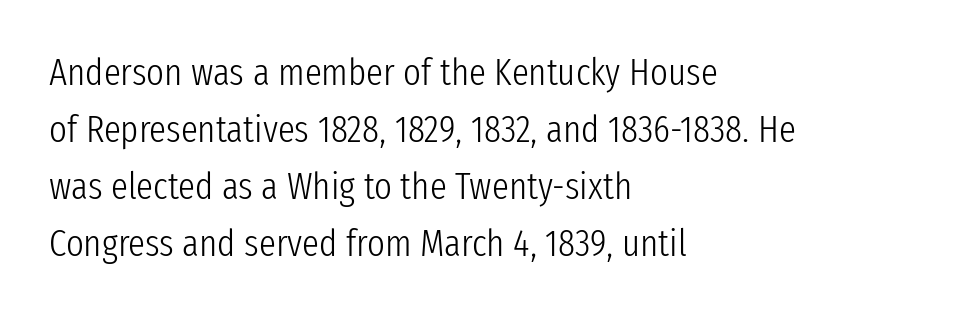
{"serif": "no", "italic": "no", "bold": "no", "weight": "light", "width": "condensed", "stroke_contrast": "low", "x_height": "medium", "monospaced": "no", "underline": "no", "align": "left", "line_spacing": "normal", "line_spacing_ratio": 1.5, "letter_spacing": "normal", "letter_spacing_em": 0.0, "glyph_px": 38}
